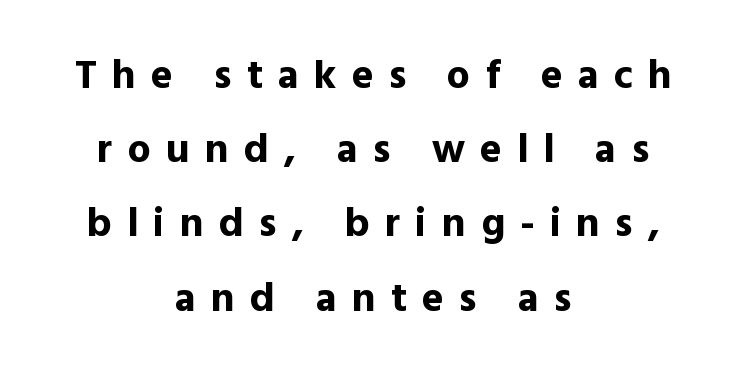
The image shows 41 px bold sans-serif type, upright; set centered, line spacing 1.81x, unusually wide letter spacing (+0.37 em), not underlined; a medium x-height.
